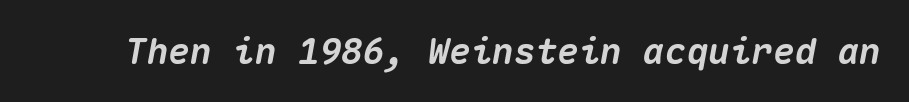
Q: Is the text bold? A: Yes.
Q: Is the text italic (slanted)? A: Yes, it leans right by about 10 degrees.
Q: Is the text underlined? A: No.
Q: Is the spacing between letters normal or unusually wide? A: Normal.
Q: Width (condensed, normal, or wide)? A: Normal.
Q: Stroke contrast? A: Medium.
Q: x-height? A: Medium.
Q: Monospaced? A: Yes.
